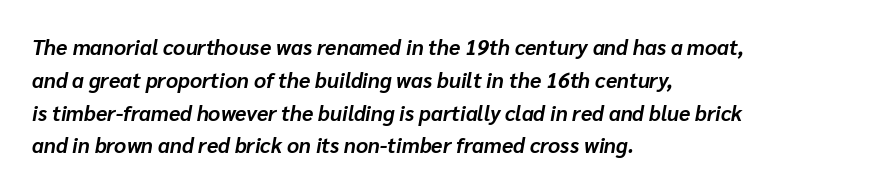
The image shows 21 px bold type, italic (leaning right); set left-aligned, normal line spacing (1.56x), normal letter spacing, not underlined.
